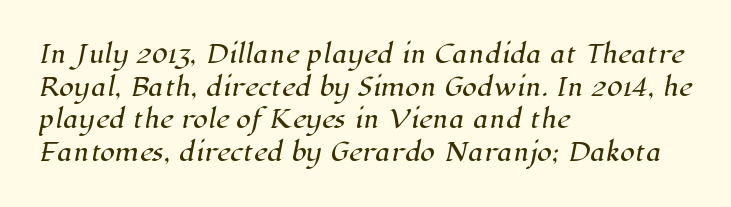
{"underline": "no", "align": "left", "line_spacing": "normal", "line_spacing_ratio": 1.36, "letter_spacing": "normal", "letter_spacing_em": 0.0, "glyph_px": 24}
